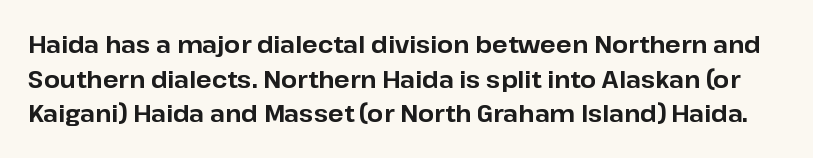
{"italic": "no", "bold": "yes", "underline": "no", "line_spacing": "normal", "line_spacing_ratio": 1.51, "letter_spacing": "normal", "letter_spacing_em": 0.0, "glyph_px": 23}
